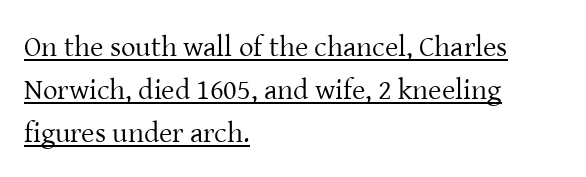
The image shows 29 px regular-weight serif type, upright; set left-aligned, normal line spacing (1.48x), normal letter spacing, underlined; low stroke contrast and a medium x-height.
